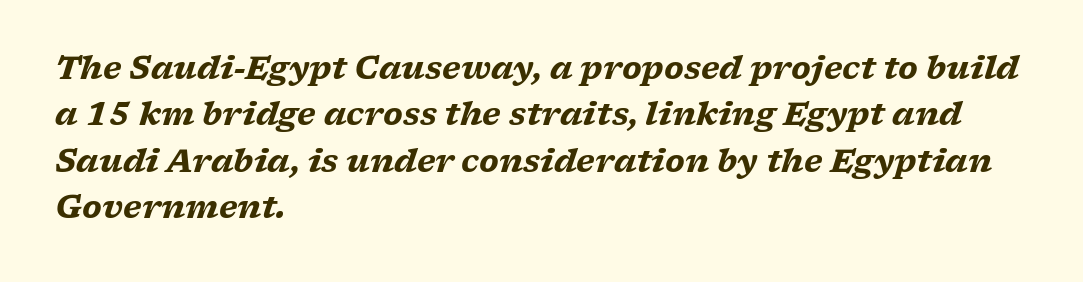
The image shows 31 px heavy, wide serif type, italic (leaning right); set left-aligned, normal line spacing (1.5x), normal letter spacing, not underlined; low stroke contrast and a medium x-height.
